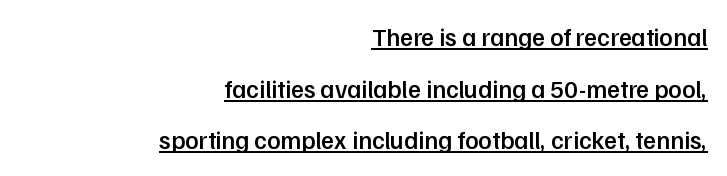
{"italic": "no", "bold": "semi", "underline": "yes", "align": "right", "line_spacing": "loose", "line_spacing_ratio": 2.07, "letter_spacing": "normal", "letter_spacing_em": 0.0, "glyph_px": 25}
